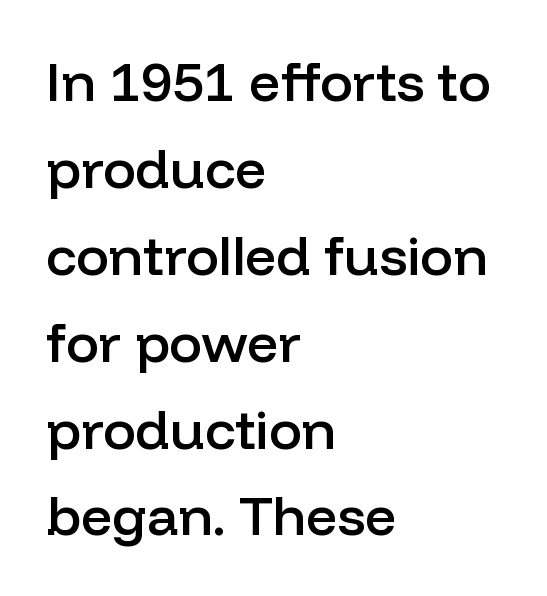
Q: Is the text bold? A: Semi-bold.
Q: Is the text italic (slanted)? A: No, it is upright.
Q: Is the typeface a serif or a sans-serif typeface? A: Sans-serif.
Q: Is the text underlined? A: No.
Q: How is the paragraph aligned? A: Left-aligned.
Q: Is the spacing between letters normal or unusually wide? A: Normal.
Q: Is the spacing between lines tight, normal or loose? A: Normal.
Q: Width (condensed, normal, or wide)? A: Normal.
Q: Stroke contrast? A: Low.
Q: x-height? A: Medium.
Q: Monospaced? A: No.
